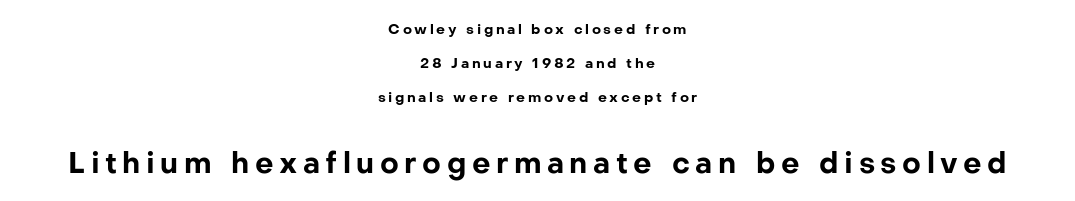
Regarding leading, the lines here are spaced well apart. Character widths vary here, with narrow letters taking less room than wide ones. Notice how thick the strokes are: this is what a full bold looks like. Serif or sans? Sans — the stroke terminals are bare. This sample is center-justified, so both line endings float freely. Quick note: underline off.
